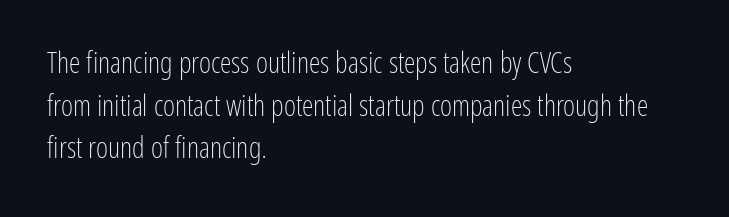
The image shows 29 px light, condensed sans-serif type, upright; set left-aligned, normal line spacing (1.47x), normal letter spacing, not underlined; low stroke contrast and a medium x-height.
